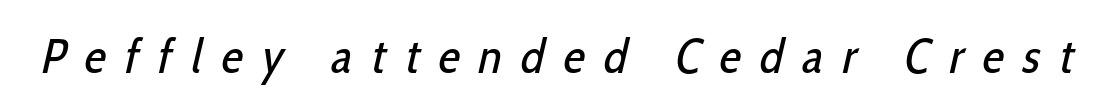
No feet cap the strokes, marking this as sans-serif type. Each stroke keeps to a modest, everyday thickness or less. Each row of text sits above clean, open space. Words appear elongated and porous because spacing is wide. Spacing verdict: proportional, widths tailored to each character.
